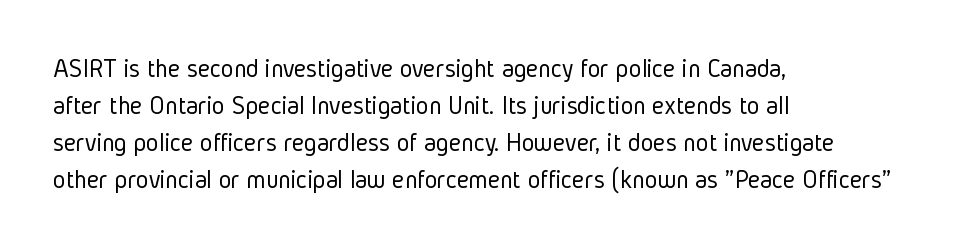
Q: Is the text bold? A: No.
Q: Is the text italic (slanted)? A: No, it is upright.
Q: Is the text underlined? A: No.
Q: How is the paragraph aligned? A: Left-aligned.
Q: Is the spacing between letters normal or unusually wide? A: Normal.
Q: Is the spacing between lines tight, normal or loose? A: Normal.
